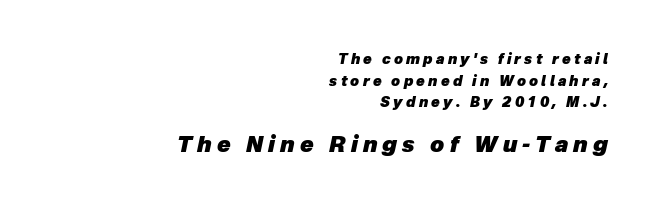
The image shows 22 px bold type, italic (leaning right); set right-aligned, normal line spacing (1.54x), unusually wide letter spacing (+0.23 em), not underlined; the second (bottom) block is 1.57x larger.
